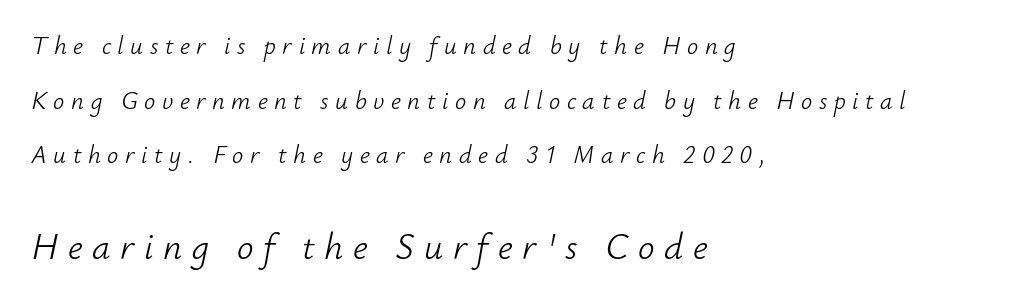
Q: Is the text bold? A: No.
Q: Is the text italic (slanted)? A: Yes, it leans right by about 12 degrees.
Q: Is the text underlined? A: No.
Q: How is the paragraph aligned? A: Left-aligned.
Q: Is the spacing between letters normal or unusually wide? A: Unusually wide.
Q: Is the spacing between lines tight, normal or loose? A: Loose.
Q: Which block of text is set in a larger size, the first (top) or the second (bottom)? A: The second (bottom) one.
Q: Width (condensed, normal, or wide)? A: Normal.
Q: Stroke contrast? A: Low.
Q: x-height? A: Small.
Q: Monospaced? A: No.
